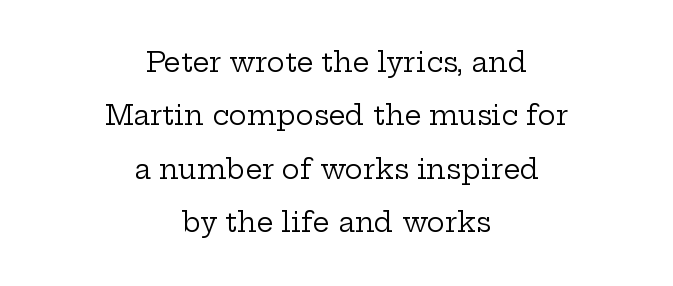
{"italic": "no", "bold": "no", "underline": "no", "align": "center", "line_spacing": "loose", "line_spacing_ratio": 1.98, "letter_spacing": "normal", "letter_spacing_em": 0.0, "glyph_px": 27}
